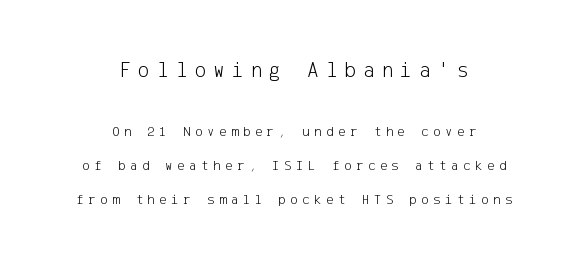
The image shows 22 px text type, upright; set centered, loose line spacing (2.4x), unusually wide letter spacing (+0.32 em), not underlined; the first (top) block is 1.57x larger.
